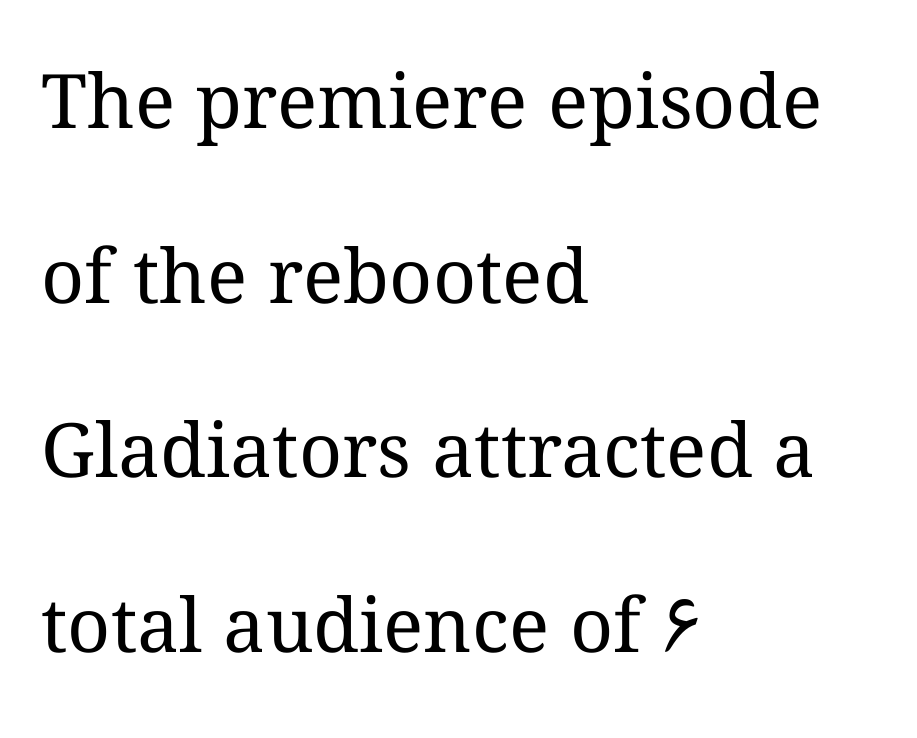
{"italic": "no", "bold": "no", "weight": "regular", "width": "normal", "stroke_contrast": "medium", "x_height": "medium", "monospaced": "no", "underline": "no", "align": "left", "line_spacing": "loose", "line_spacing_ratio": 2.33, "letter_spacing": "normal", "letter_spacing_em": 0.0, "glyph_px": 75}
